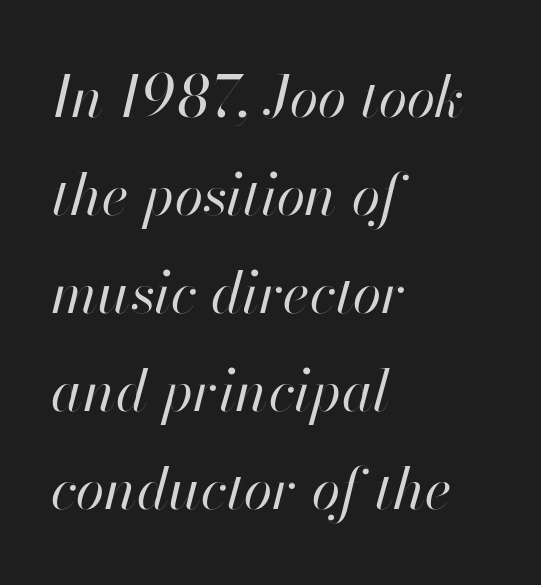
Each letter keeps its own natural width here, so spacing adapts to shape. Horizontal bands of white between lines are of average thickness. The area under the type is left untouched. Caption: face not bold, strokes unweighted. Visually the block forms a straight wall on the left and a jagged coastline on the right. Words appear dense and cohesive because spacing is normal.
